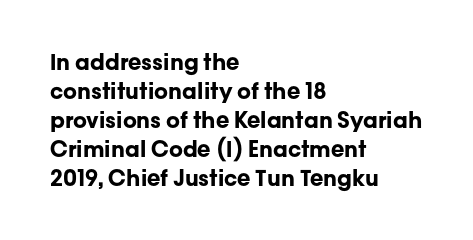
{"italic": "no", "bold": "yes", "underline": "no", "align": "left", "line_spacing": "normal", "line_spacing_ratio": 1.32, "letter_spacing": "normal", "letter_spacing_em": 0.0, "glyph_px": 22}
